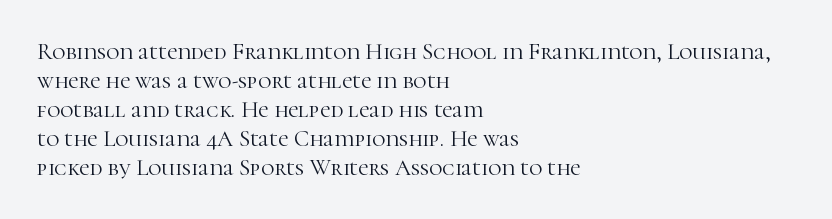
A typesetter would call this zero additional tracking. If you drew a line through each stem, it would be perfectly vertical. This block has exactly the height ordinary leading produces. Teacher's note: observe the even left margin — that is flush-left alignment. The area under the type is left untouched. This is not heavy type; no bold has been used.
